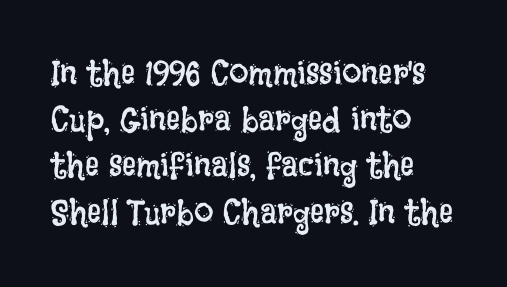
How are the letters spaced? Ordinarily, with no added tracking. The typeface has the unassuming heft of standard copy or less. The text block is weighted toward the left margin, trailing off unevenly rightward. These lines are rendered in a variable-pitch font.
